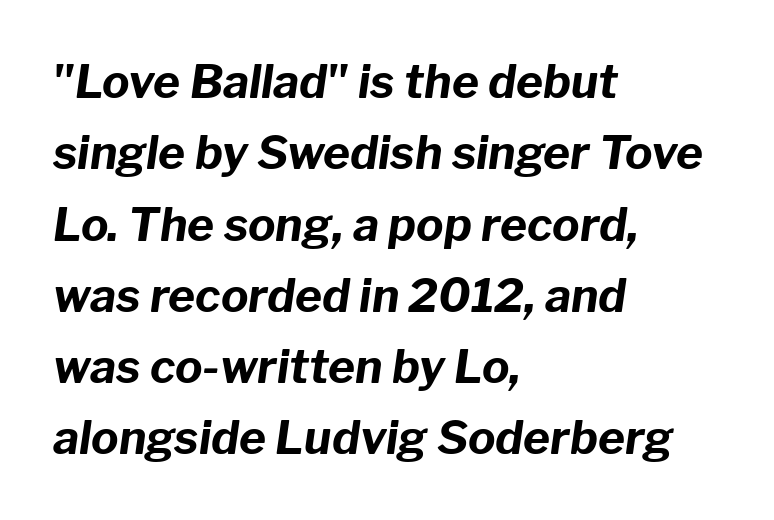
The passage shown is typed in a proportional face where columns would drift. Compared with ordinary roman type, these characters are visibly tilted. The passage shown is not underscored anywhere. As a designer I'd log this as weight 700, bold. This sample uses plain, unmodified letter spacing. Reading down the block, your eye returns to a fixed left position each line.
